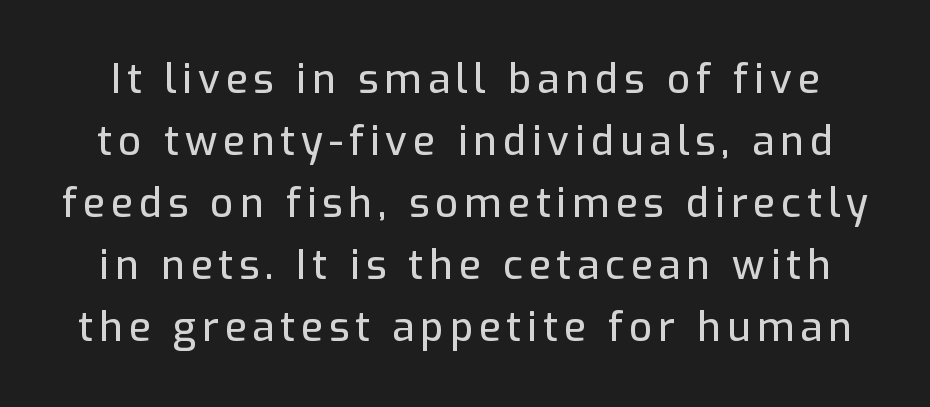
{"serif": "no", "italic": "no", "width": "normal", "stroke_contrast": "low", "x_height": "medium", "monospaced": "no", "underline": "no", "line_spacing": "normal", "line_spacing_ratio": 1.55, "glyph_px": 40}
